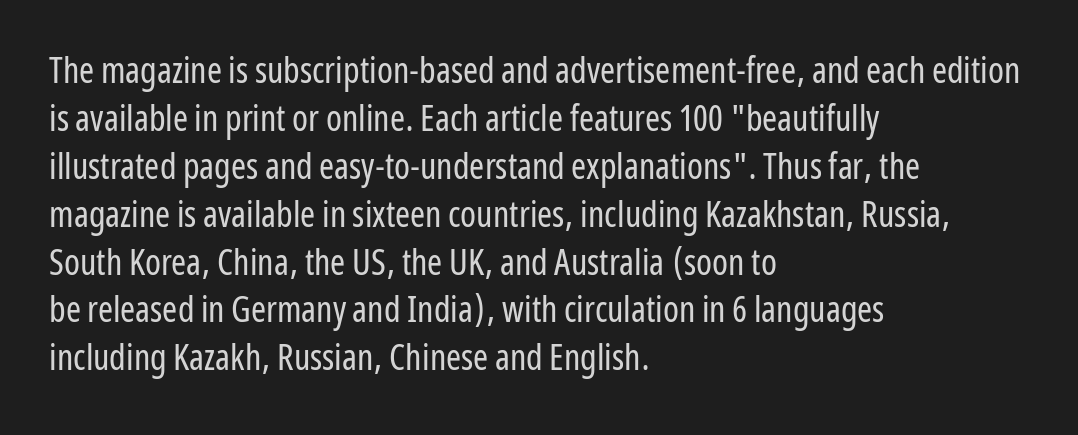
Q: Is the text bold? A: No.
Q: Is the text italic (slanted)? A: No, it is upright.
Q: Is the typeface a serif or a sans-serif typeface? A: Sans-serif.
Q: Is the text underlined? A: No.
Q: How is the paragraph aligned? A: Left-aligned.
Q: Is the spacing between letters normal or unusually wide? A: Normal.
Q: Is the spacing between lines tight, normal or loose? A: Normal.
Q: Width (condensed, normal, or wide)? A: Condensed.
Q: Stroke contrast? A: Low.
Q: x-height? A: Medium.
Q: Monospaced? A: No.
